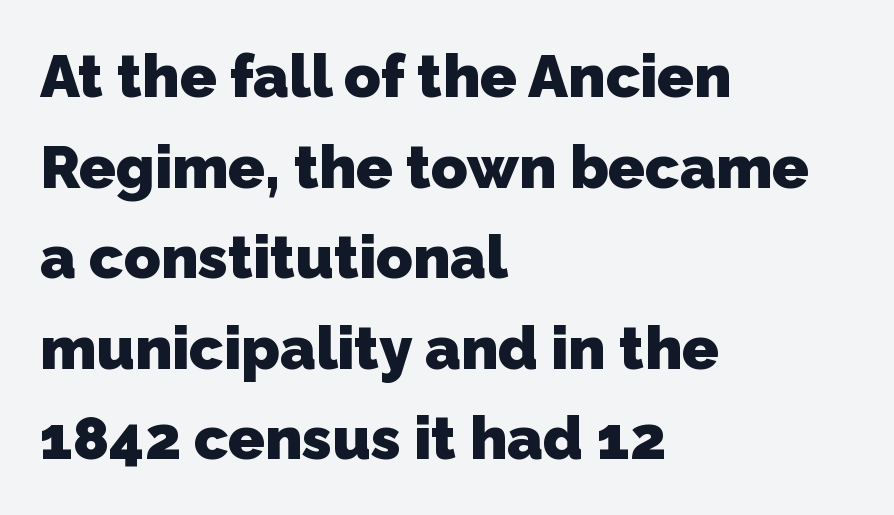
Leftover space on each line is placed entirely after the last word. Weight check: bold — yes, fully. Each new line begins a customary step beneath the previous one. Honestly, there is no underline to notice here at all.
